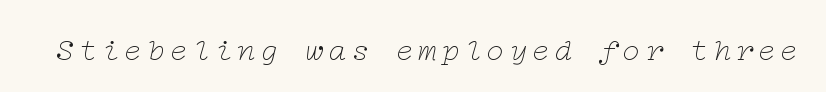
{"serif": "yes", "italic": "yes", "lean": "right", "slant_degrees": 12, "bold": "no", "weight": "thin", "width": "wide", "stroke_contrast": "low", "x_height": "medium", "underline": "no", "glyph_px": 31}
